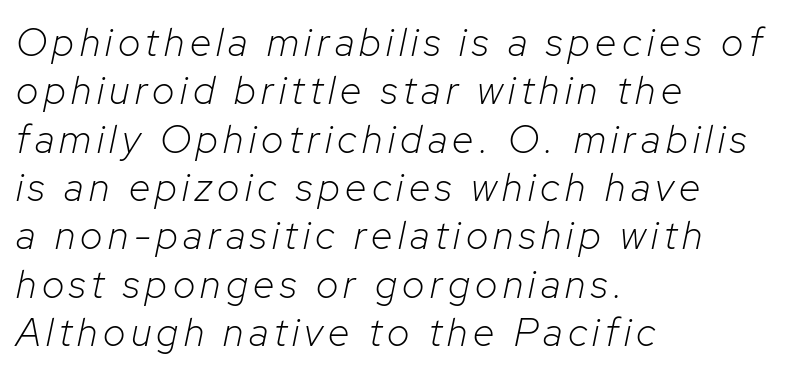
Q: Is the text bold? A: No.
Q: Is the text italic (slanted)? A: Yes, it leans right by about 12 degrees.
Q: Is the text underlined? A: No.
Q: How is the paragraph aligned? A: Left-aligned.
Q: Width (condensed, normal, or wide)? A: Normal.
Q: Stroke contrast? A: Low.
Q: x-height? A: Medium.
Q: Monospaced? A: No.
